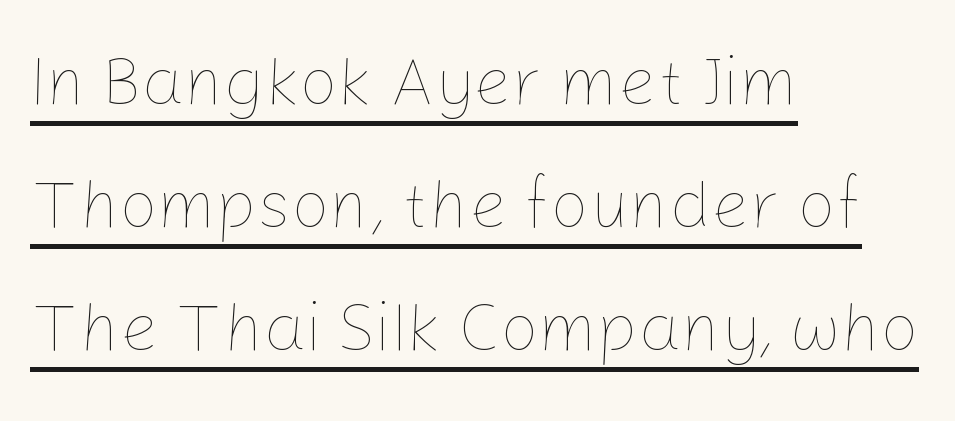
Q: Is the text bold? A: No.
Q: Is the text italic (slanted)? A: No, it is upright.
Q: Is the text underlined? A: Yes.
Q: How is the paragraph aligned? A: Left-aligned.
Q: Is the spacing between letters normal or unusually wide? A: Normal.
Q: Width (condensed, normal, or wide)? A: Normal.
Q: Stroke contrast? A: Low.
Q: x-height? A: Medium.
Q: Monospaced? A: No.
